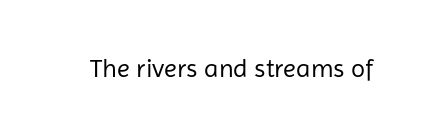
{"italic": "no", "bold": "no", "underline": "no", "letter_spacing": "normal", "letter_spacing_em": 0.0, "glyph_px": 26}
